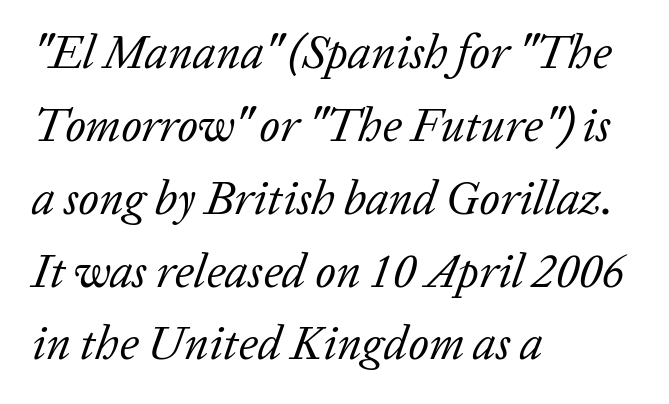
Italic? Definitely — the glyphs are oblique. Beneath every word, the page is bare. Nobody touched the tracking dial on this one. Here the designer chose a conventional face with non-uniform glyph widths. A classic flush-left, rag-right setting is used for this passage. A typesetter would call this leading conventional body-copy spacing.
